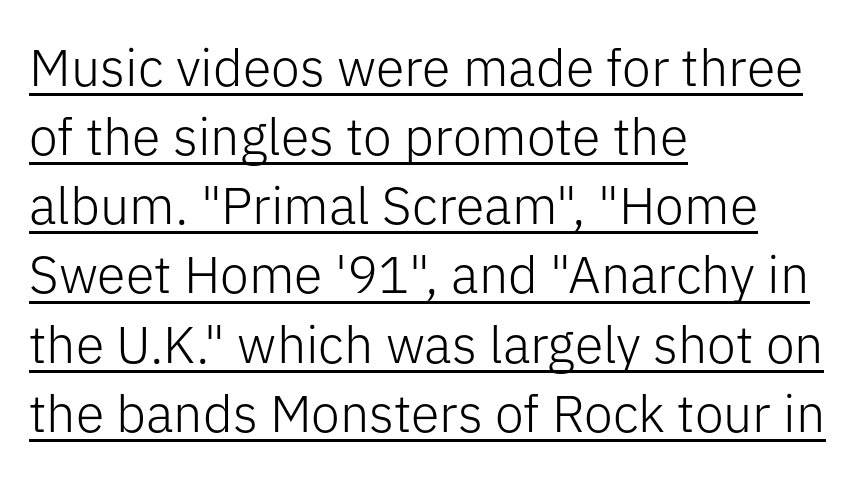
Q: Is the text bold? A: No.
Q: Is the text italic (slanted)? A: No, it is upright.
Q: Is the typeface a serif or a sans-serif typeface? A: Sans-serif.
Q: Is the text underlined? A: Yes.
Q: How is the paragraph aligned? A: Left-aligned.
Q: Is the spacing between letters normal or unusually wide? A: Normal.
Q: Is the spacing between lines tight, normal or loose? A: Normal.
Q: Width (condensed, normal, or wide)? A: Normal.
Q: Stroke contrast? A: Low.
Q: x-height? A: Medium.
Q: Monospaced? A: No.
